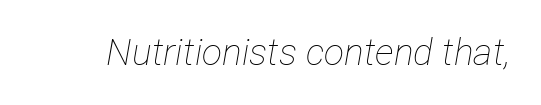
The image shows 37 px thin, condensed type, italic (leaning right); set normal letter spacing, not underlined; low stroke contrast and a medium x-height.
